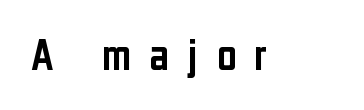
{"serif": "no", "italic": "no", "width": "condensed", "stroke_contrast": "low", "x_height": "medium", "monospaced": "no", "underline": "no", "letter_spacing": "wide", "letter_spacing_em": 0.39, "glyph_px": 47}
